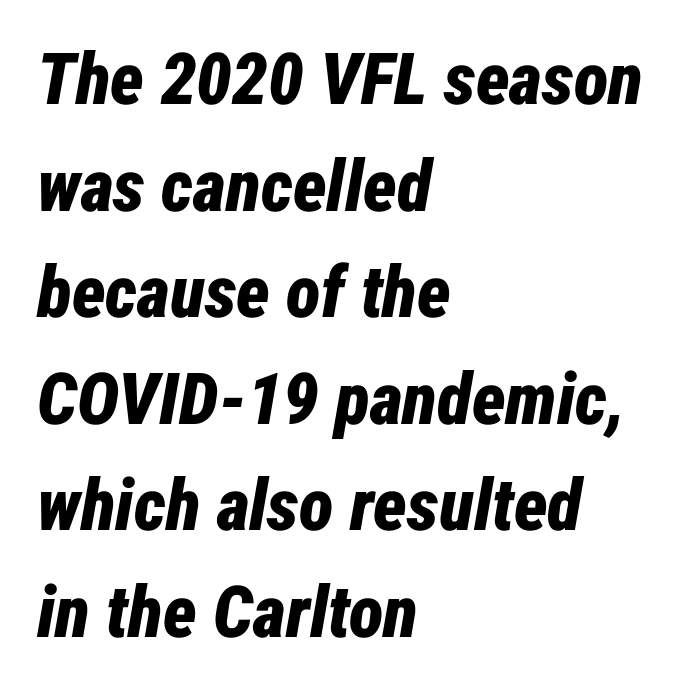
{"italic": "yes", "lean": "right", "slant_degrees": 12, "bold": "yes", "weight": "bold", "width": "condensed", "stroke_contrast": "low", "x_height": "medium", "monospaced": "no", "underline": "no", "align": "left", "line_spacing": "normal", "line_spacing_ratio": 1.48, "letter_spacing": "normal", "letter_spacing_em": 0.0, "glyph_px": 72}
